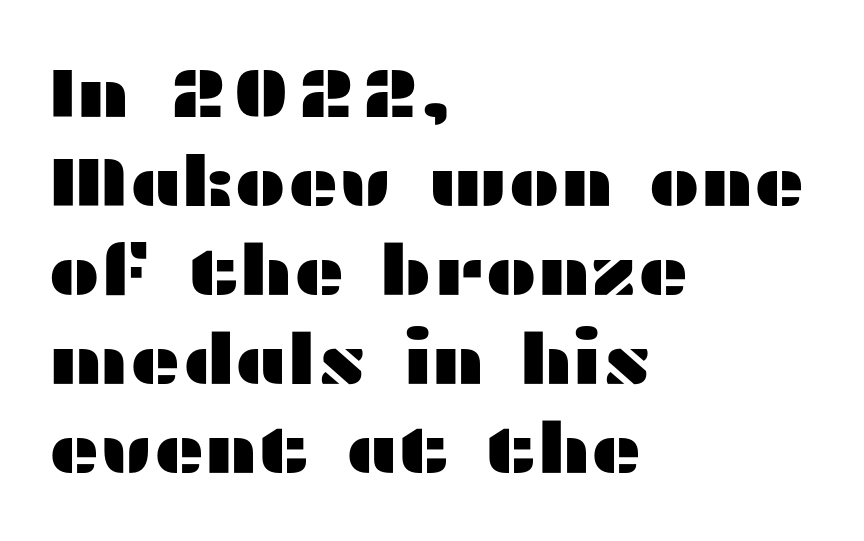
Q: Is the text italic (slanted)? A: No, it is upright.
Q: Is the typeface a serif or a sans-serif typeface? A: Sans-serif.
Q: Is the text underlined? A: No.
Q: How is the paragraph aligned? A: Left-aligned.
Q: Is the spacing between letters normal or unusually wide? A: Normal.
Q: Is the spacing between lines tight, normal or loose? A: Normal.
Q: Width (condensed, normal, or wide)? A: Wide.
Q: Stroke contrast? A: Medium.
Q: x-height? A: Medium.
Q: Monospaced? A: No.
